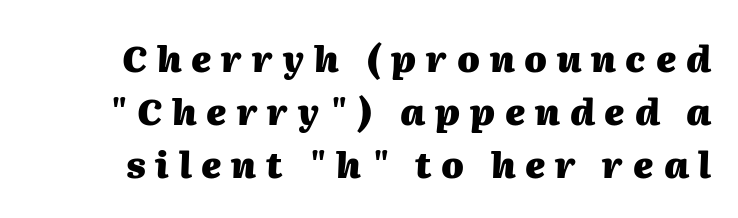
The image shows 36 px heavy type, italic (leaning right); set normal line spacing (1.47x), unusually wide letter spacing (+0.27 em), not underlined; medium stroke contrast and a medium x-height.
